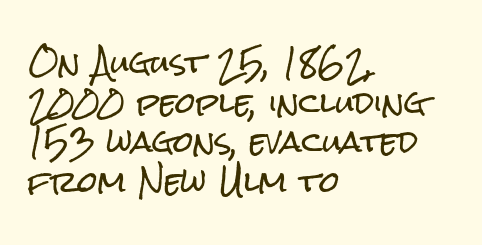
{"serif": "no", "italic": "no", "width": "condensed", "stroke_contrast": "low", "x_height": "medium", "monospaced": "no", "underline": "no", "align": "left", "line_spacing": "normal", "line_spacing_ratio": 1.37, "letter_spacing": "normal", "letter_spacing_em": 0.0, "glyph_px": 29}
